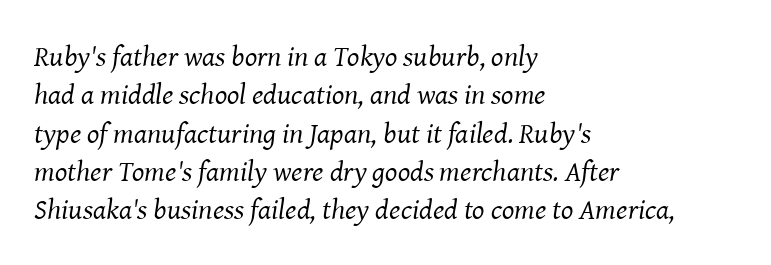
The image shows 29 px regular-weight serif type, italic (leaning right); set left-aligned, normal line spacing (1.32x), normal letter spacing, not underlined; medium stroke contrast and a medium x-height.
